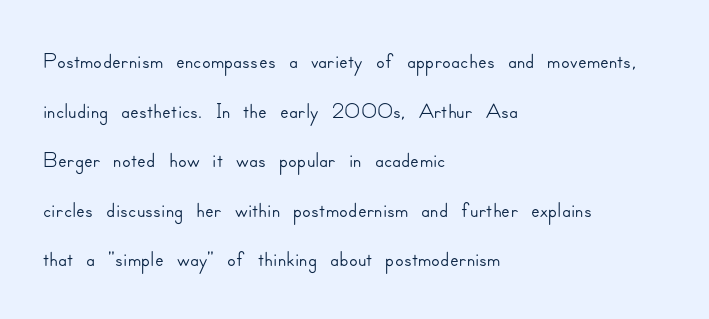
Compared with typical paragraphs, the rows here are spaced about the same. Is this a fixed-width face? No — the glyphs have proportional, varying widths. Has an underline been added? It has not. This sample uses a sans-serif face. Ascenders rise straight up at ninety degrees.
